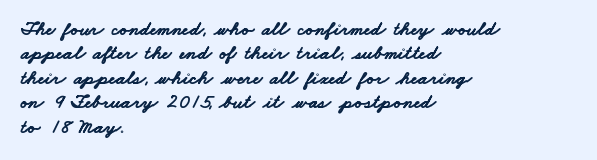
Q: Is the text bold? A: Yes.
Q: Is the text underlined? A: No.
Q: How is the paragraph aligned? A: Left-aligned.
Q: Is the spacing between letters normal or unusually wide? A: Normal.
